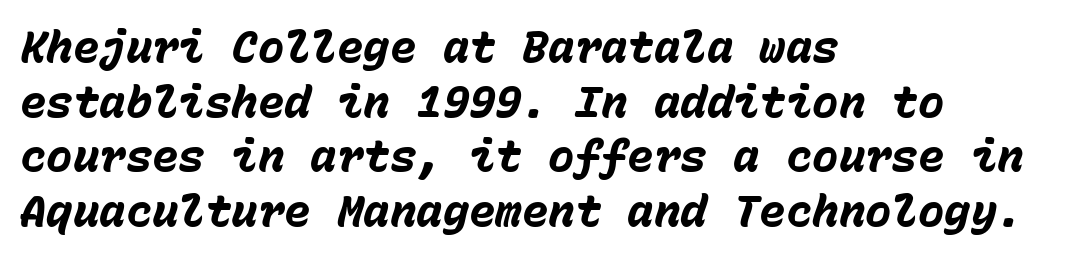
The image shows 44 px heavy type, italic (leaning right), monospaced; set left-aligned, line spacing 1.24x, normal letter spacing, not underlined; low stroke contrast and a medium x-height.
